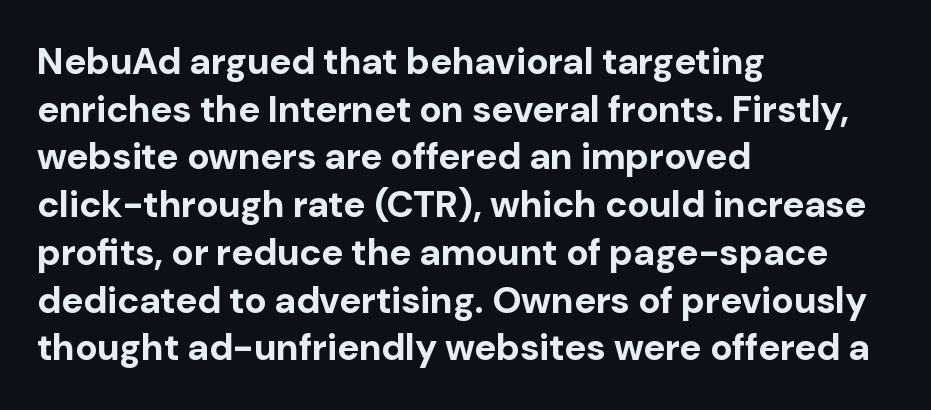
{"serif": "no", "italic": "no", "bold": "yes", "weight": "bold", "width": "normal", "stroke_contrast": "low", "x_height": "medium", "monospaced": "no", "underline": "no", "align": "left", "line_spacing": "normal", "line_spacing_ratio": 1.29, "letter_spacing": "normal", "letter_spacing_em": 0.0, "glyph_px": 37}
